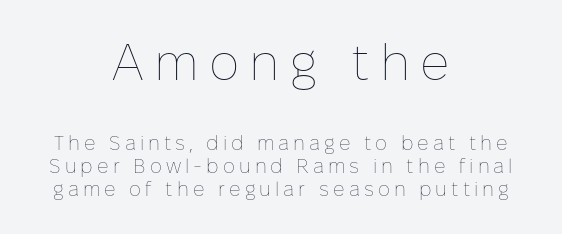
The image shows 51 px thin type, upright; set centered, tight line spacing (1.13x), unusually wide letter spacing (+0.2 em), not underlined; the first (top) block is 2.55x larger; low stroke contrast and a medium x-height.
